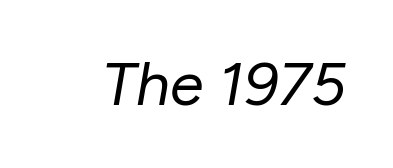
The image shows 61 px regular-weight type, italic (leaning right); set normal letter spacing, not underlined; low stroke contrast and a medium x-height.
